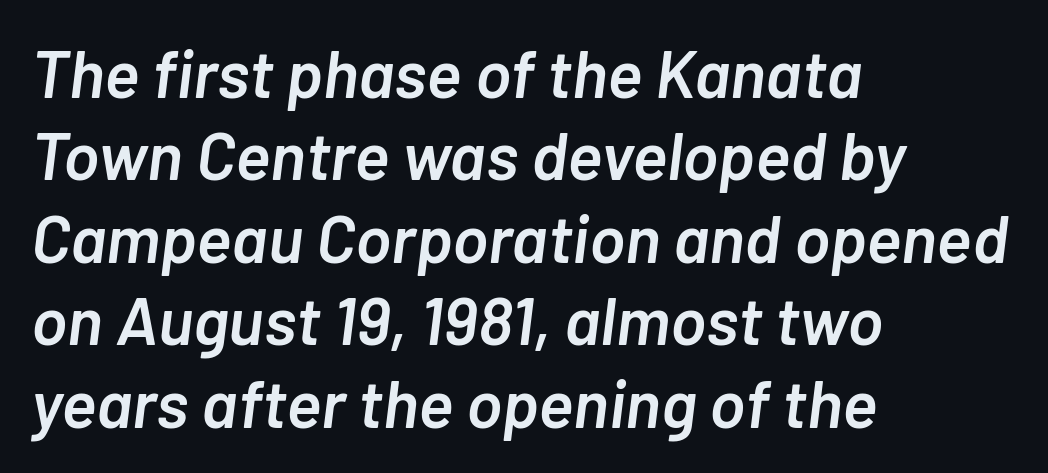
Q: Is the text bold? A: Semi-bold.
Q: Is the text italic (slanted)? A: Yes, it leans right by about 7 degrees.
Q: Is the text underlined? A: No.
Q: How is the paragraph aligned? A: Left-aligned.
Q: Is the spacing between letters normal or unusually wide? A: Normal.
Q: Width (condensed, normal, or wide)? A: Normal.
Q: Stroke contrast? A: Low.
Q: x-height? A: Medium.
Q: Monospaced? A: No.
